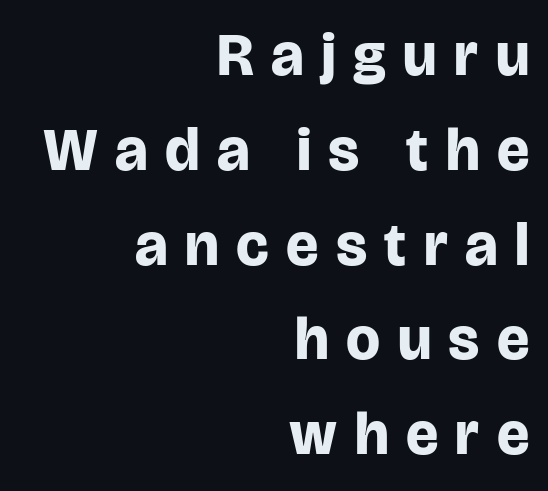
{"serif": "no", "italic": "no", "bold": "yes", "weight": "bold", "width": "normal", "stroke_contrast": "low", "x_height": "large", "monospaced": "no", "underline": "no", "align": "right", "line_spacing": "normal", "line_spacing_ratio": 1.58, "letter_spacing": "wide", "letter_spacing_em": 0.29, "glyph_px": 60}
